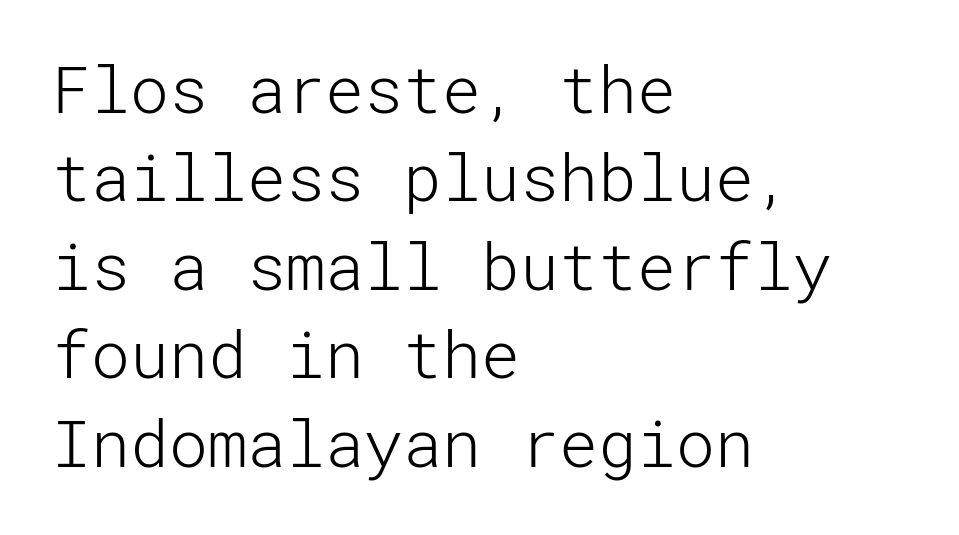
{"serif": "no", "italic": "no", "bold": "no", "weight": "light", "width": "normal", "stroke_contrast": "low", "x_height": "medium", "underline": "no", "align": "left", "line_spacing": "normal", "line_spacing_ratio": 1.36, "letter_spacing": "normal", "letter_spacing_em": 0.0, "glyph_px": 65}
